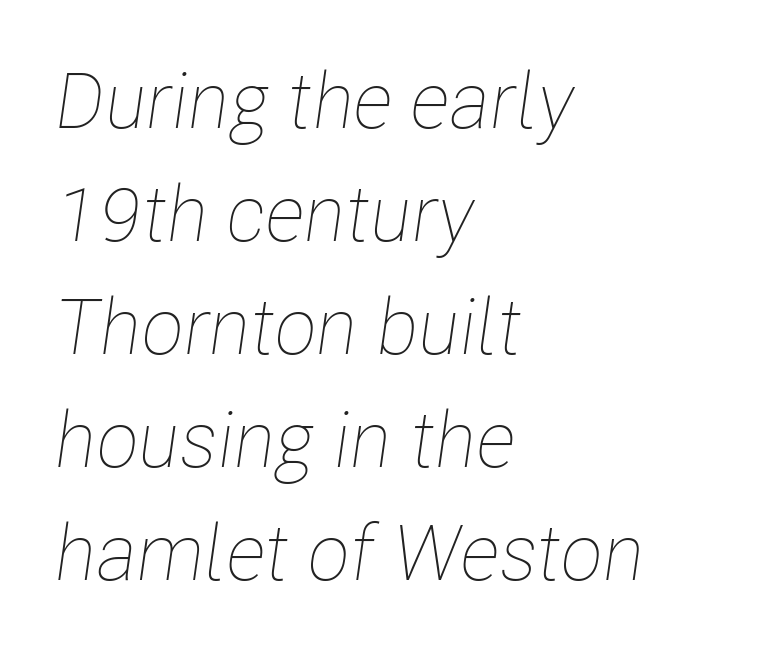
The image shows 78 px thin, condensed type, italic (leaning right); set left-aligned, normal line spacing (1.45x), normal letter spacing, not underlined; low stroke contrast and a medium x-height.
